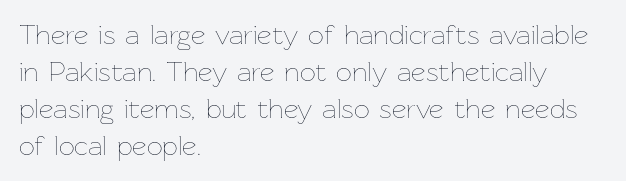
Here the designer chose a conventional face with non-uniform glyph widths. Unmarked baselines from the first word to the last. One glance says typical: line gaps are just what's usual. Look at the tracking — it's just the regular setting, nothing added. The letterforms sit at book weight or below. The axis of the letterforms is exactly vertical.
